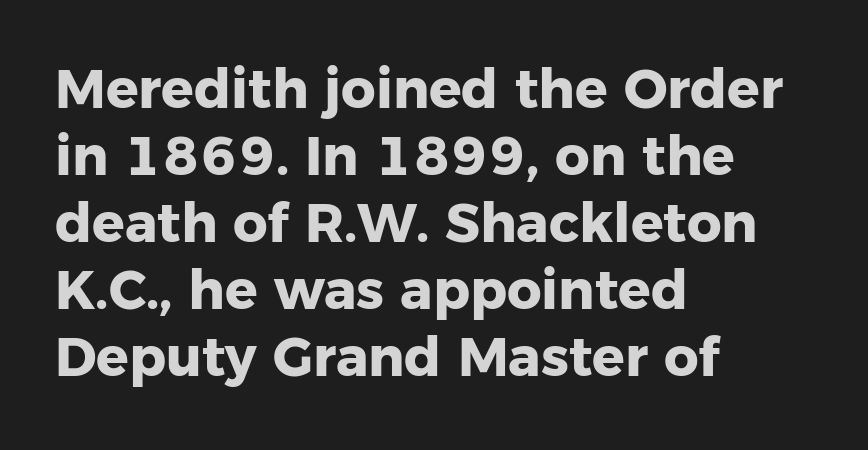
{"serif": "no", "italic": "no", "bold": "yes", "weight": "heavy", "width": "normal", "stroke_contrast": "low", "x_height": "medium", "monospaced": "no", "underline": "no", "align": "left", "line_spacing_ratio": 1.24, "letter_spacing": "normal", "letter_spacing_em": 0.0, "glyph_px": 54}
